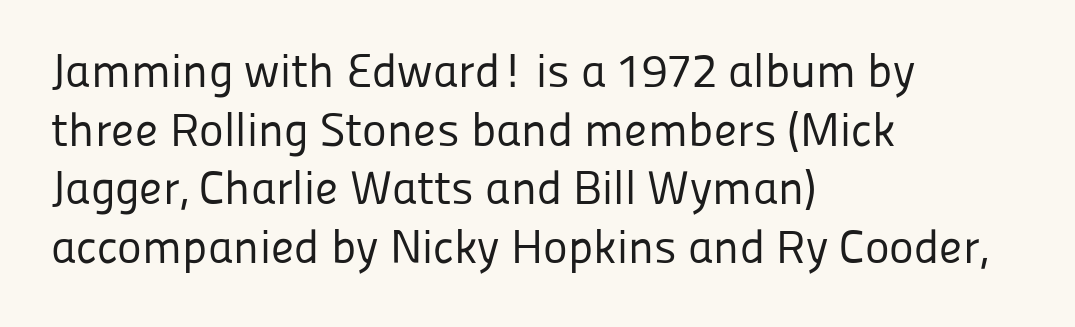
A typesetter would label this face a sans. The specimen reads as upright at a glance. The letters advance in unequal steps, a hallmark of proportional type. Standard letterfit; no display-style spreading of the glyphs.
